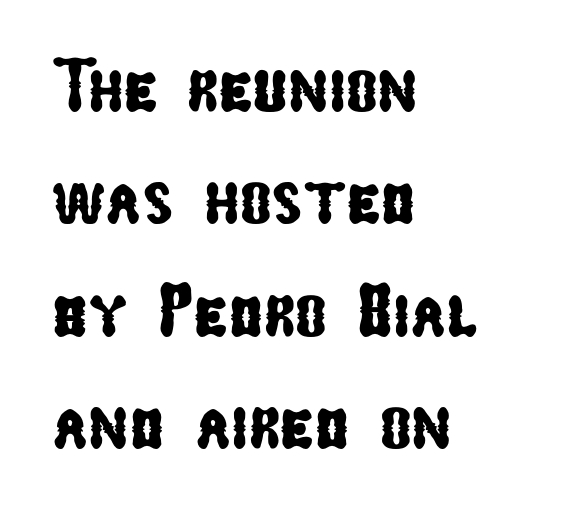
Q: Is the typeface a serif or a sans-serif typeface? A: Sans-serif.
Q: Is the text underlined? A: No.
Q: How is the paragraph aligned? A: Left-aligned.
Q: Is the spacing between letters normal or unusually wide? A: Normal.
Q: Is the spacing between lines tight, normal or loose? A: Normal.
Q: Width (condensed, normal, or wide)? A: Condensed.
Q: Stroke contrast? A: Low.
Q: x-height? A: Medium.
Q: Monospaced? A: No.
